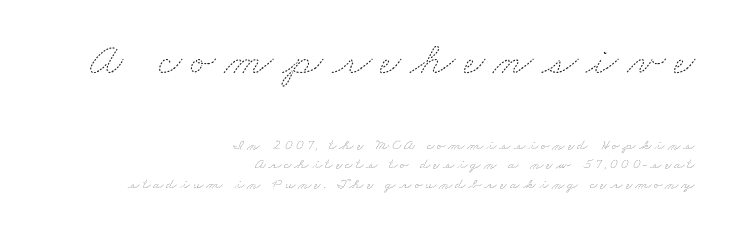
{"bold": "no", "weight": "thin", "width": "wide", "stroke_contrast": "medium", "x_height": "small", "monospaced": "no", "underline": "no", "align": "right", "line_spacing": "normal", "line_spacing_ratio": 1.3, "larger_block": "first", "size_ratio": 3.07, "glyph_px": 46}
